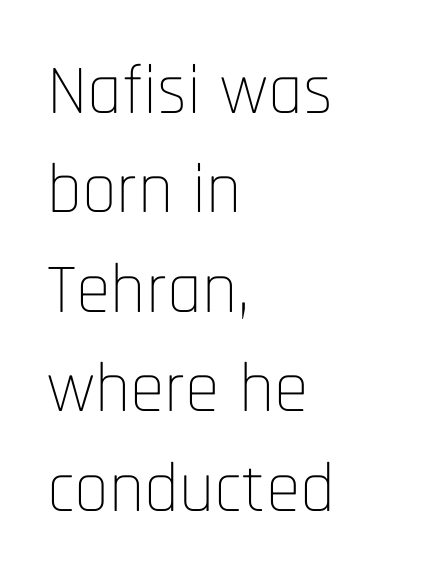
Q: Is the text bold? A: No.
Q: Is the text italic (slanted)? A: No, it is upright.
Q: Is the typeface a serif or a sans-serif typeface? A: Sans-serif.
Q: Is the text underlined? A: No.
Q: How is the paragraph aligned? A: Left-aligned.
Q: Is the spacing between letters normal or unusually wide? A: Normal.
Q: Is the spacing between lines tight, normal or loose? A: Normal.
Q: Width (condensed, normal, or wide)? A: Condensed.
Q: Stroke contrast? A: Low.
Q: x-height? A: Large.
Q: Monospaced? A: No.
